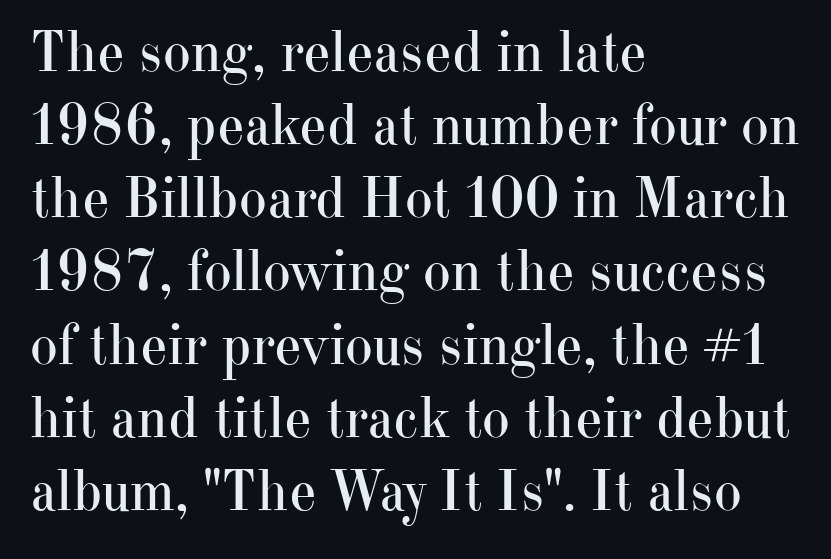
{"serif": "yes", "italic": "no", "bold": "no", "weight": "regular", "width": "normal", "stroke_contrast": "high", "x_height": "small", "monospaced": "no", "underline": "no", "align": "left", "line_spacing_ratio": 1.24, "letter_spacing": "normal", "letter_spacing_em": 0.0, "glyph_px": 59}
